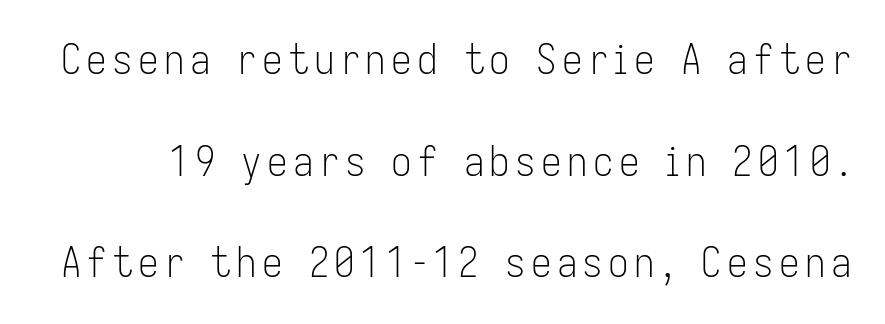
{"serif": "no", "italic": "no", "bold": "no", "weight": "light", "width": "condensed", "stroke_contrast": "low", "x_height": "medium", "monospaced": "no", "underline": "no", "line_spacing": "loose", "line_spacing_ratio": 2.48, "glyph_px": 41}
